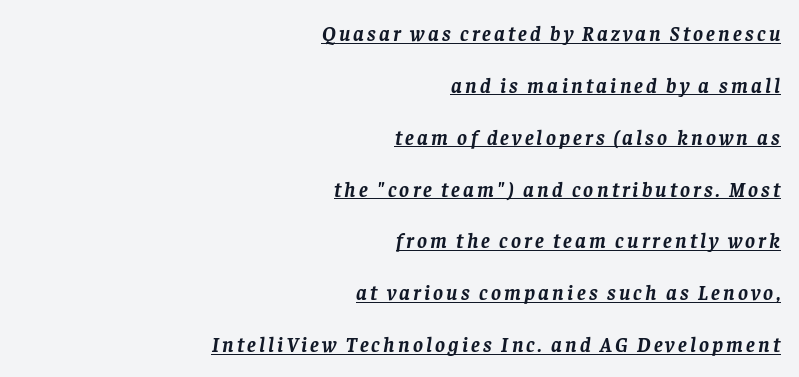
The image shows 21 px bold type, italic (leaning right); set right-aligned, loose line spacing (2.47x), underlined.
